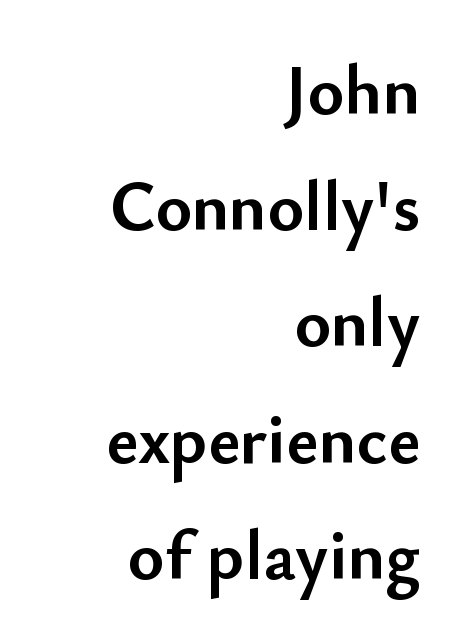
In terms of leading, this rendering sits right in the middle. Caption: multi-line text, flush right, ragged left. The gap between lines stays unmarked. Nobody touched the tracking dial on this one. The sample has been set heavy, in full bold. Tall strokes in this sample are plumb rather than angled.
